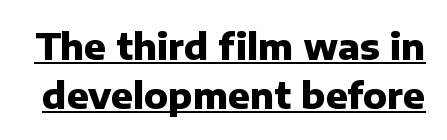
Leading matches the norm, producing a regular column. Underlining? Definitely there. What kind of face is this? One without serifs — a sans. Tall strokes in this sample are plumb rather than angled. What stands out about the letter spacing? Nothing — it is the standard amount. Varying glyph widths throughout — classic text-font behaviour.
